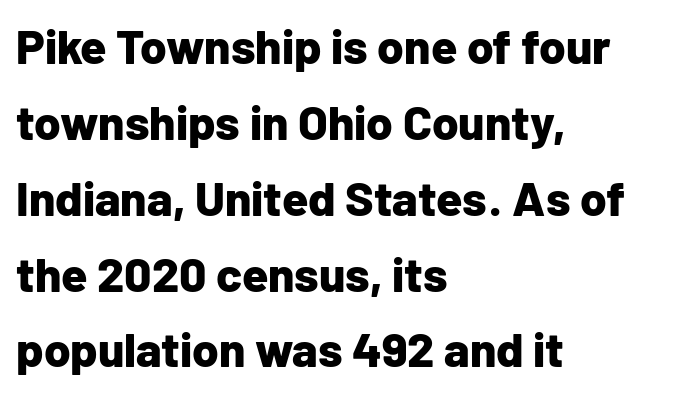
{"serif": "no", "italic": "no", "bold": "yes", "weight": "bold", "width": "normal", "stroke_contrast": "low", "x_height": "medium", "monospaced": "no", "underline": "no", "align": "left", "line_spacing": "normal", "line_spacing_ratio": 1.58, "letter_spacing": "normal", "letter_spacing_em": 0.0, "glyph_px": 48}
